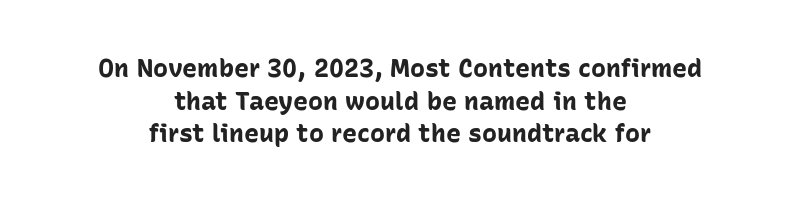
The image shows 25 px bold type, upright; set centered, normal line spacing (1.31x), normal letter spacing, not underlined.
